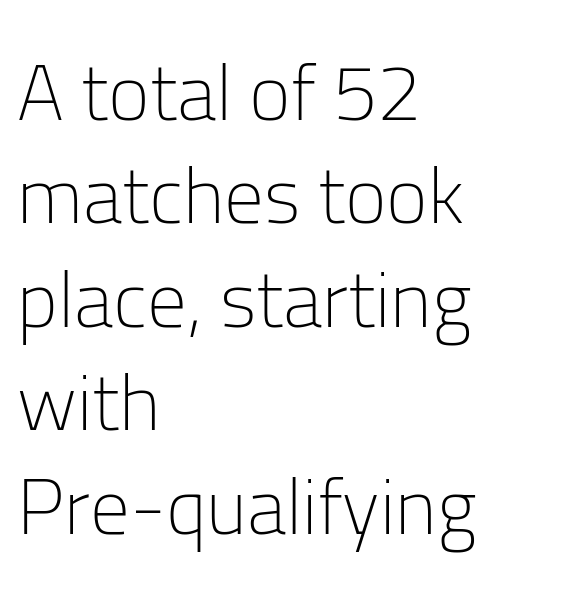
{"serif": "no", "italic": "no", "bold": "no", "weight": "light", "width": "normal", "stroke_contrast": "low", "x_height": "medium", "monospaced": "no", "underline": "no", "align": "left", "line_spacing": "normal", "line_spacing_ratio": 1.31, "letter_spacing": "normal", "letter_spacing_em": 0.0, "glyph_px": 79}
